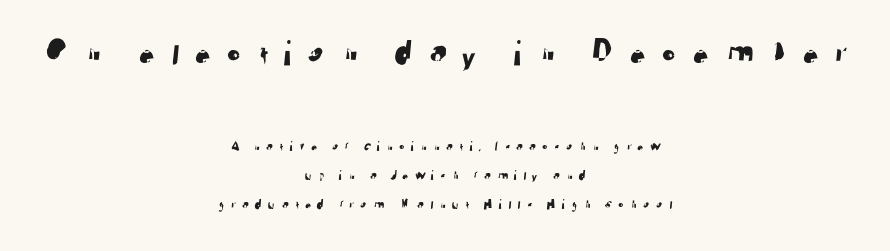
Q: Is the typeface a serif or a sans-serif typeface? A: Sans-serif.
Q: Is the text underlined? A: No.
Q: How is the paragraph aligned? A: Centered.
Q: Is the spacing between letters normal or unusually wide? A: Unusually wide.
Q: Is the spacing between lines tight, normal or loose? A: Loose.
Q: Which block of text is set in a larger size, the first (top) or the second (bottom)? A: The first (top) one.
Q: Width (condensed, normal, or wide)? A: Normal.
Q: Stroke contrast? A: Low.
Q: x-height? A: Medium.
Q: Monospaced? A: No.
